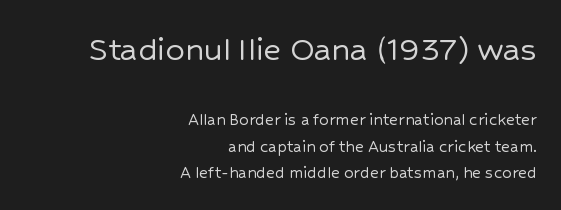
Q: Is the text italic (slanted)? A: No, it is upright.
Q: Is the typeface a serif or a sans-serif typeface? A: Sans-serif.
Q: Is the text underlined? A: No.
Q: How is the paragraph aligned? A: Right-aligned.
Q: Is the spacing between letters normal or unusually wide? A: Normal.
Q: Is the spacing between lines tight, normal or loose? A: Normal.
Q: Which block of text is set in a larger size, the first (top) or the second (bottom)? A: The first (top) one.
Q: Width (condensed, normal, or wide)? A: Normal.
Q: Stroke contrast? A: Low.
Q: x-height? A: Medium.
Q: Monospaced? A: No.
